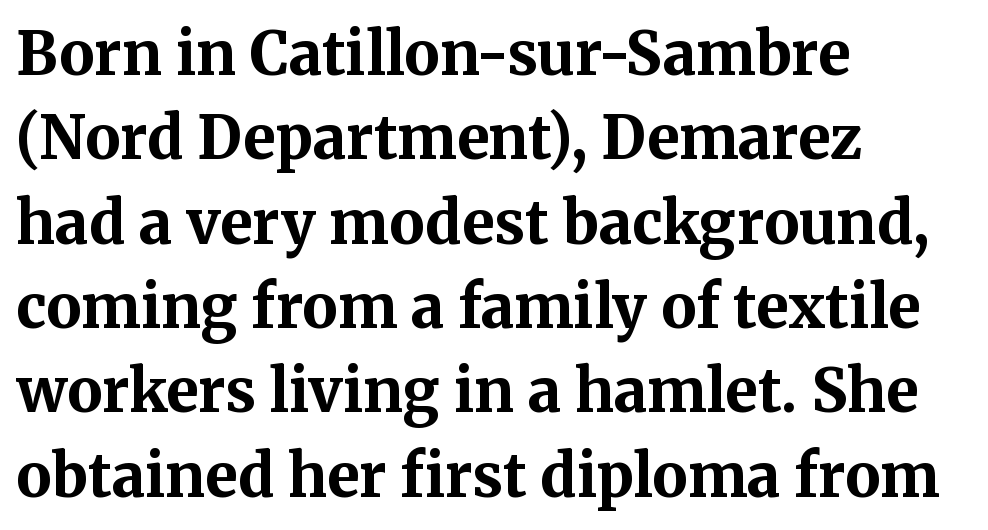
The image shows 59 px bold serif type, upright; set left-aligned, normal line spacing (1.43x), normal letter spacing, not underlined; medium stroke contrast and a medium x-height.
